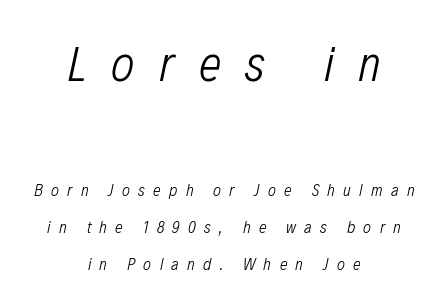
The designer dialed line spacing up above the default. You get the large type first, then a drop to smaller type. A typesetter would call this heavily tracked-out type. Horizontal alignment here is central, giving a formal, balanced look. Emphasis-style slanted type is in use.
